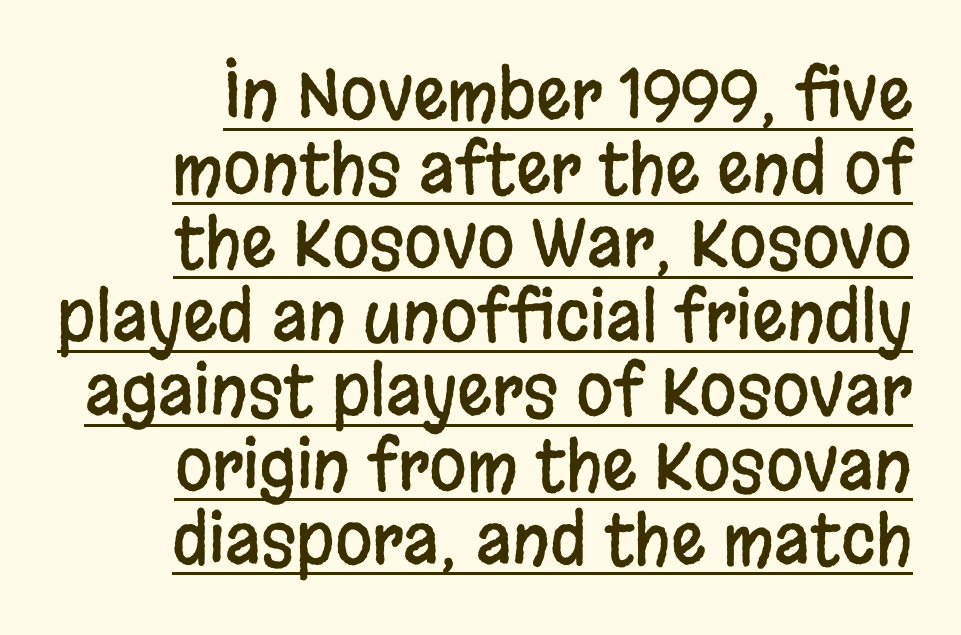
Q: Is the text italic (slanted)? A: No, it is upright.
Q: Is the typeface a serif or a sans-serif typeface? A: Sans-serif.
Q: Is the text underlined? A: Yes.
Q: Is the spacing between letters normal or unusually wide? A: Normal.
Q: Is the spacing between lines tight, normal or loose? A: Tight.
Q: Width (condensed, normal, or wide)? A: Condensed.
Q: Stroke contrast? A: Low.
Q: x-height? A: Large.
Q: Monospaced? A: No.
